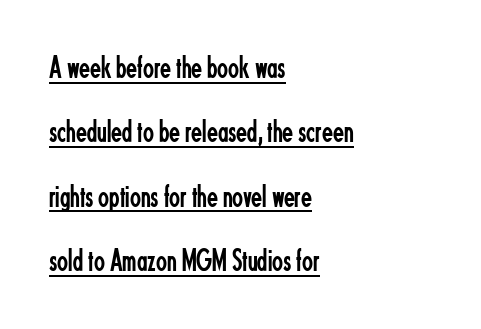
The image shows 32 px regular-weight, condensed sans-serif type, upright; set left-aligned, loose line spacing (2.01x), normal letter spacing, underlined; low stroke contrast and a small x-height.
